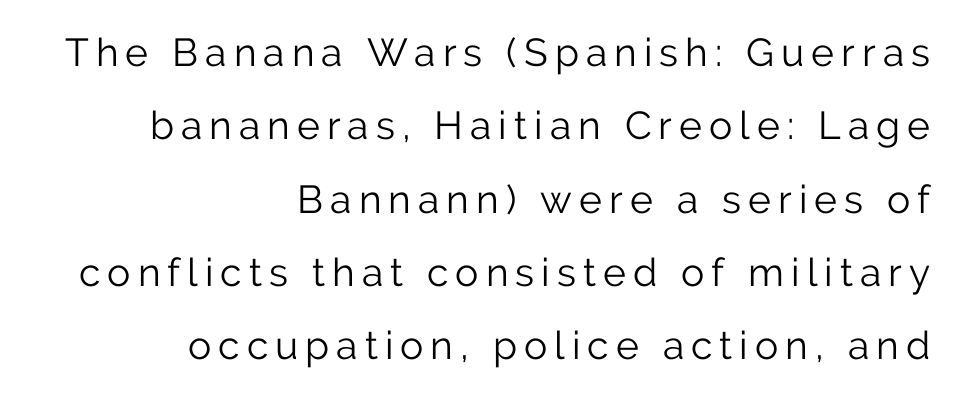
The image shows 39 px light sans-serif type, upright; set right-aligned, line spacing 1.88x, not underlined; low stroke contrast and a medium x-height.
